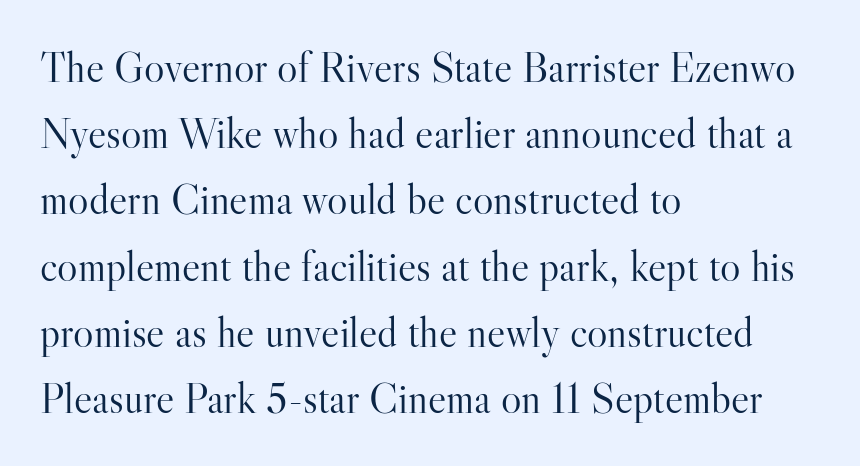
{"serif": "yes", "italic": "no", "bold": "no", "weight": "light", "width": "normal", "stroke_contrast": "high", "x_height": "small", "monospaced": "no", "underline": "no", "align": "left", "line_spacing": "normal", "line_spacing_ratio": 1.54, "letter_spacing": "normal", "letter_spacing_em": 0.0, "glyph_px": 43}
